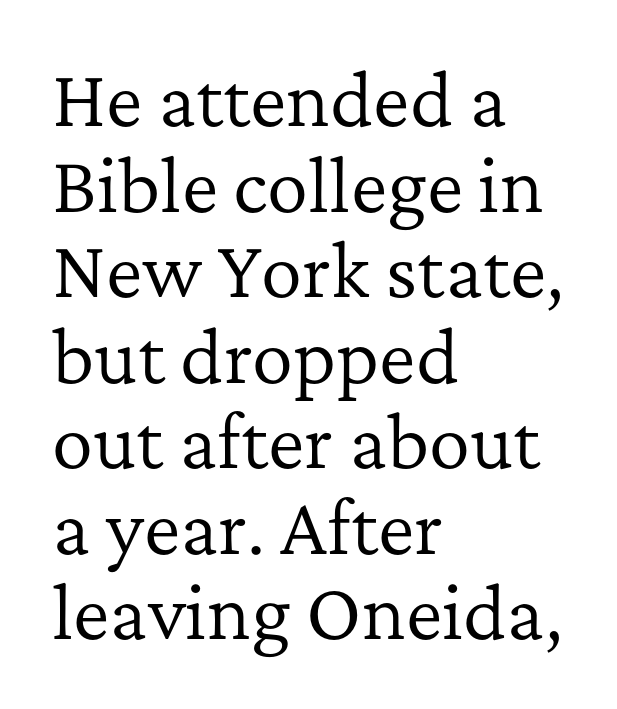
The image shows 69 px regular-weight serif type, upright; set left-aligned, line spacing 1.24x, normal letter spacing, not underlined; low stroke contrast and a medium x-height.
